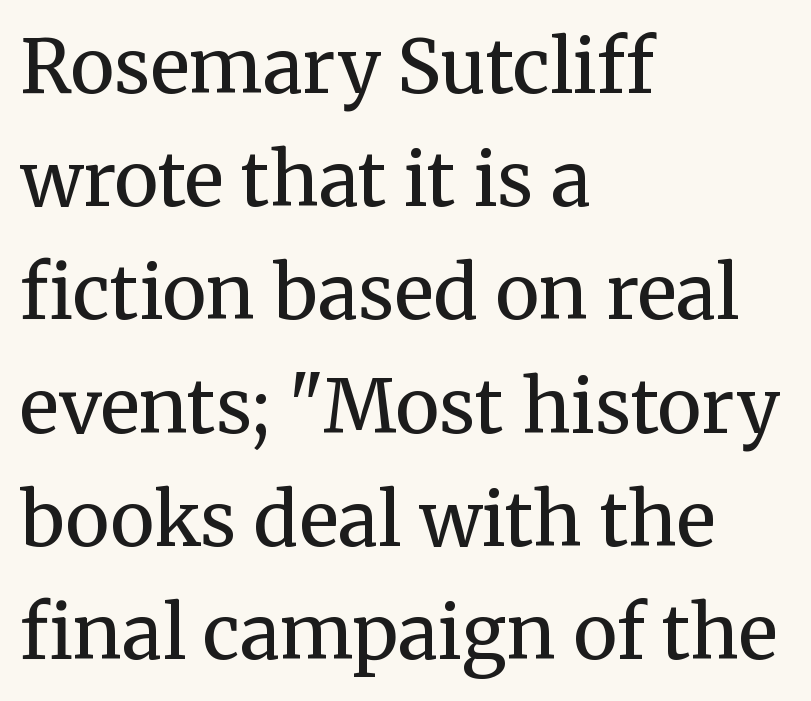
Observe the ordinary spacing: letters are neighbours, not strangers. The typeface has the unassuming heft of standard copy or less. Small tapered or slab feet sit at the stroke ends, so this counts as serif. Visually the block forms a straight wall on the left and a jagged coastline on the right. The letters advance in unequal steps, a hallmark of proportional type.
